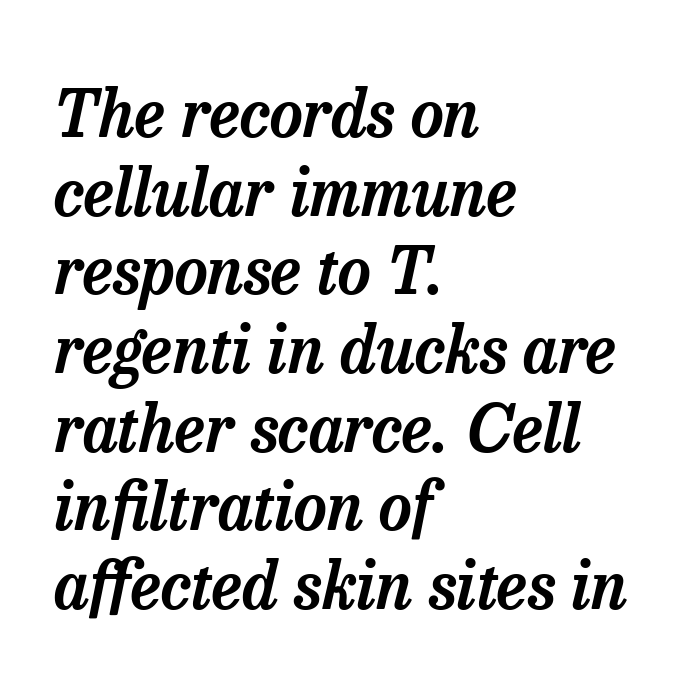
The image shows 65 px serif type, italic (leaning right); set left-aligned, line spacing 1.21x, normal letter spacing, not underlined; low stroke contrast and a medium x-height.
